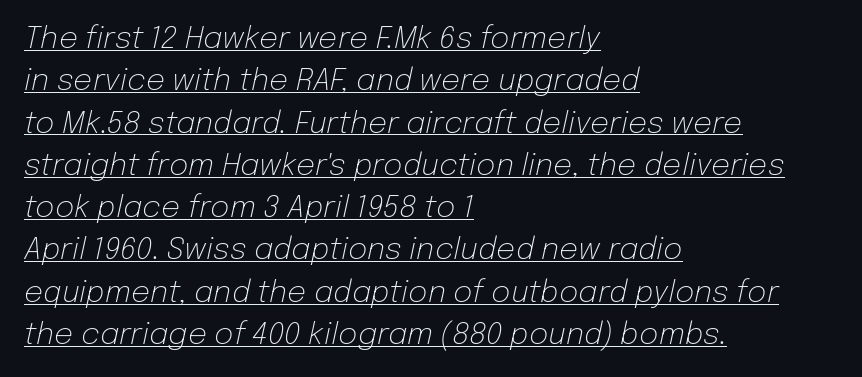
Q: Is the text bold? A: No.
Q: Is the text italic (slanted)? A: Yes, it leans right by about 12 degrees.
Q: Is the text underlined? A: Yes.
Q: How is the paragraph aligned? A: Left-aligned.
Q: Is the spacing between letters normal or unusually wide? A: Normal.
Q: Is the spacing between lines tight, normal or loose? A: Normal.
Q: Width (condensed, normal, or wide)? A: Normal.
Q: Stroke contrast? A: Low.
Q: x-height? A: Medium.
Q: Monospaced? A: No.
